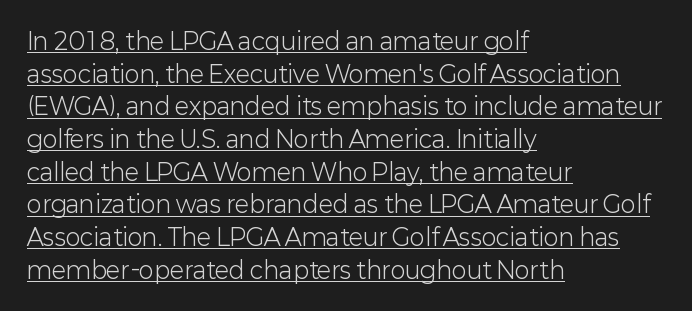
Short and long lines alike share a common starting point at left. A typesetter would call this leading conventional body-copy spacing. Inter-character spacing is left at the font's built-in metrics. Bold? No — there's no thickening of the strokes. The font's upright variant was chosen for this text. The words here are underlined.
